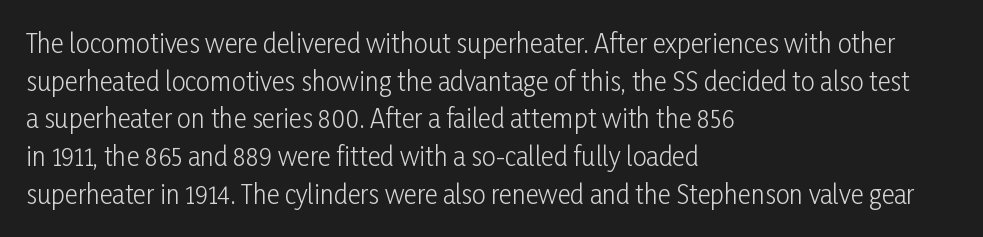
Q: Is the text bold? A: No.
Q: Is the text italic (slanted)? A: No, it is upright.
Q: Is the text underlined? A: No.
Q: How is the paragraph aligned? A: Left-aligned.
Q: Is the spacing between letters normal or unusually wide? A: Normal.
Q: Is the spacing between lines tight, normal or loose? A: Normal.
